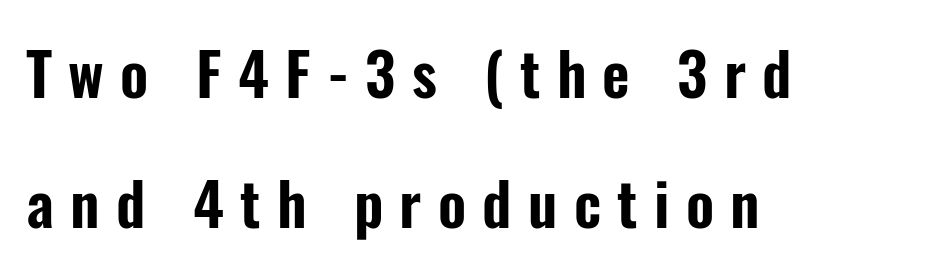
The image shows 60 px condensed sans-serif type, upright; set left-aligned, loose line spacing (2.16x), unusually wide letter spacing (+0.27 em), not underlined; low stroke contrast and a medium x-height.
